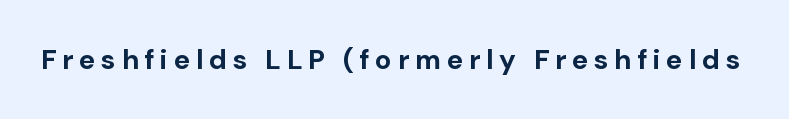
{"serif": "no", "italic": "no", "bold": "yes", "weight": "bold", "width": "normal", "stroke_contrast": "low", "x_height": "medium", "monospaced": "no", "underline": "no", "letter_spacing": "wide", "letter_spacing_em": 0.21, "glyph_px": 28}
